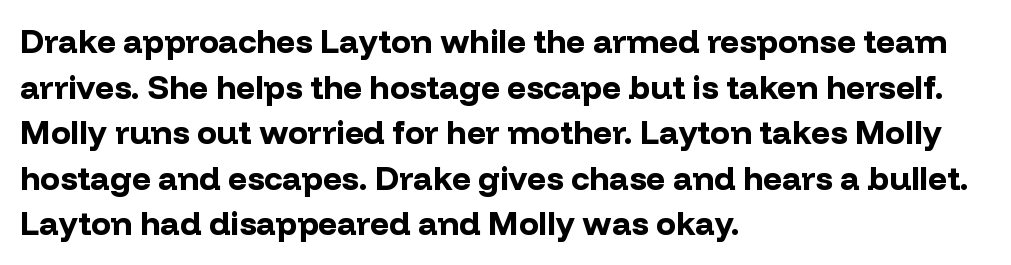
The words here are not underlined. A typesetter would call this leading conventional body-copy spacing. The letters stand straight up with perfectly vertical stems. Grotesque or geometric, the face here clearly has no serifs. Summary of weight: heavy, a full bold. Between one letter and the next there's only the usual sliver of space.
